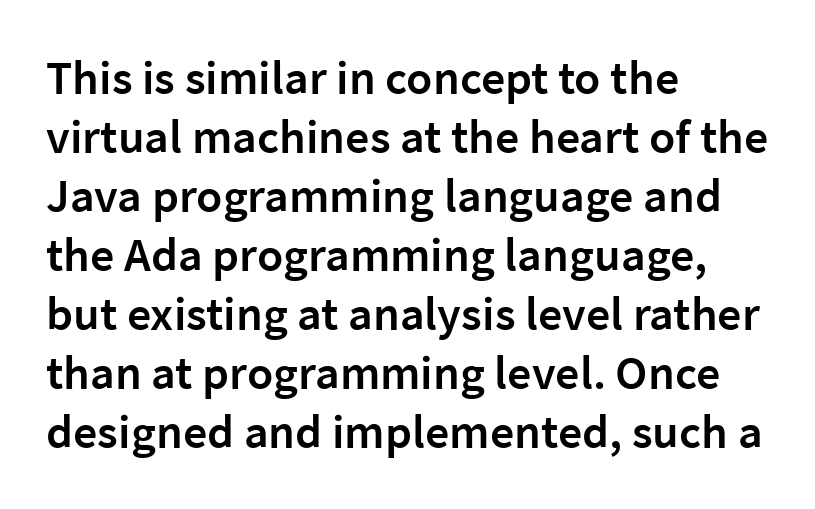
{"serif": "no", "italic": "no", "bold": "semi", "weight": "semibold", "width": "normal", "stroke_contrast": "low", "x_height": "medium", "monospaced": "no", "underline": "no", "align": "left", "line_spacing_ratio": 1.23, "letter_spacing": "normal", "letter_spacing_em": 0.0, "glyph_px": 48}
